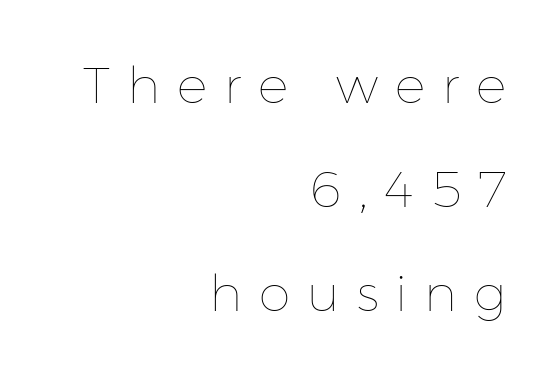
{"italic": "no", "bold": "no", "weight": "thin", "width": "normal", "stroke_contrast": "low", "x_height": "medium", "monospaced": "no", "underline": "no", "align": "right", "line_spacing": "loose", "line_spacing_ratio": 2.04, "letter_spacing": "wide", "letter_spacing_em": 0.33, "glyph_px": 51}
